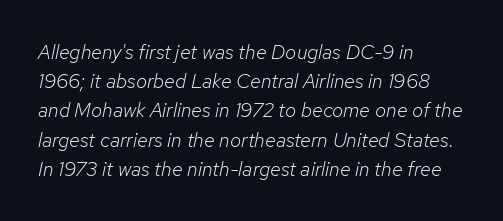
The image shows 20 px text type, italic (leaning right); set left-aligned, normal line spacing (1.46x), normal letter spacing, not underlined.
